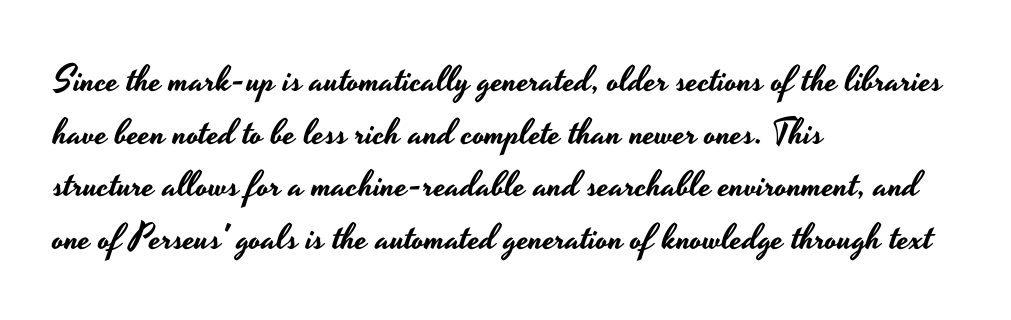
The image shows 36 px wide sans-serif type; set left-aligned, normal line spacing (1.46x), normal letter spacing, not underlined; low stroke contrast and a small x-height.
